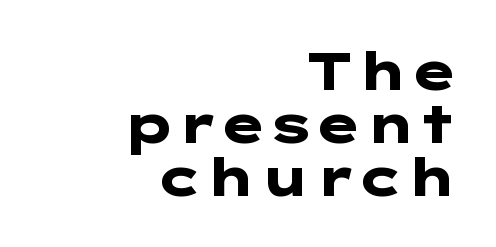
Q: Is the text bold? A: Yes.
Q: Is the text italic (slanted)? A: No, it is upright.
Q: Is the typeface a serif or a sans-serif typeface? A: Sans-serif.
Q: Is the text underlined? A: No.
Q: How is the paragraph aligned? A: Right-aligned.
Q: Is the spacing between letters normal or unusually wide? A: Normal.
Q: Is the spacing between lines tight, normal or loose? A: Tight.
Q: Width (condensed, normal, or wide)? A: Wide.
Q: Stroke contrast? A: Low.
Q: x-height? A: Medium.
